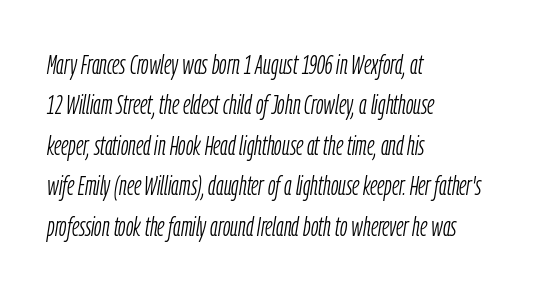
Honestly, there is no underline to notice here at all. Reading down the block, your eye returns to a fixed left position each line. It's the slanting kind of type. Caption: face not bold, strokes unweighted. The rows are spaced the way most documents space them.
